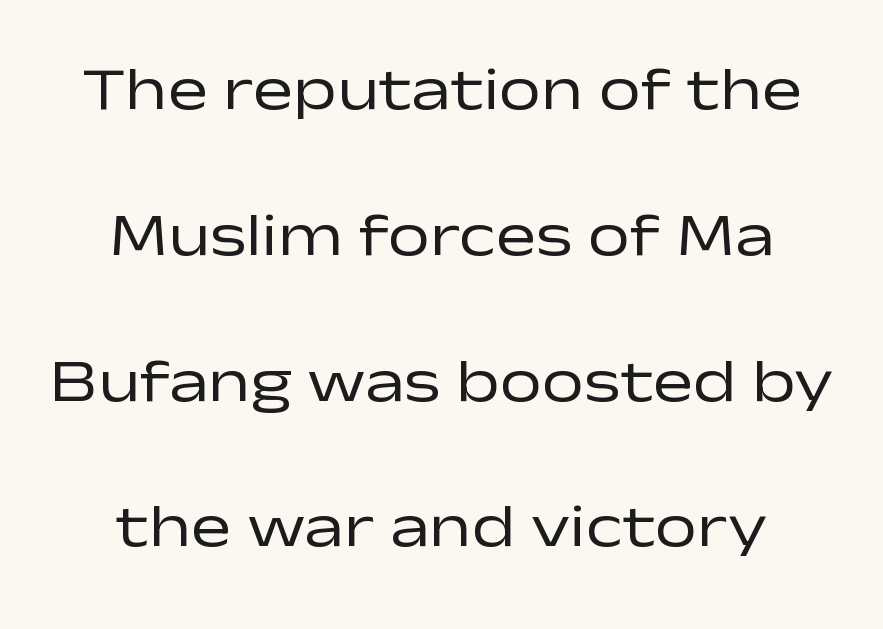
{"serif": "no", "italic": "no", "bold": "no", "weight": "regular", "width": "wide", "stroke_contrast": "low", "x_height": "medium", "monospaced": "no", "underline": "no", "align": "center", "line_spacing": "loose", "line_spacing_ratio": 2.43, "letter_spacing": "normal", "letter_spacing_em": 0.0, "glyph_px": 60}
